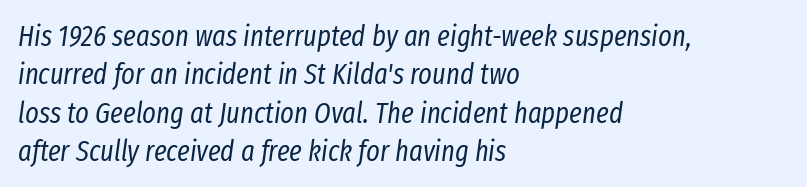
Caption: multi-line text, flush left, ragged right. The face used here has a pronounced slope to its letters. A typesetter would call this proportional, since set widths differ per character. Tracking value appears to be zero — textbook default spacing.
